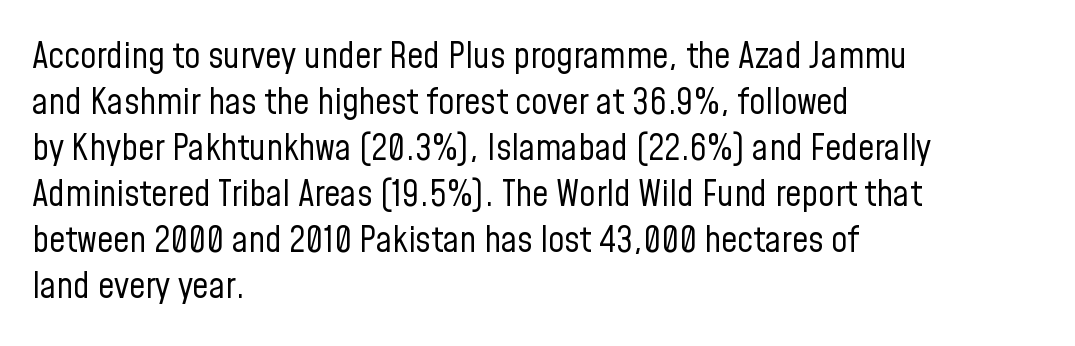
The image shows 36 px regular-weight, condensed sans-serif type, upright; set left-aligned, normal line spacing (1.28x), normal letter spacing, not underlined; low stroke contrast and a medium x-height.
